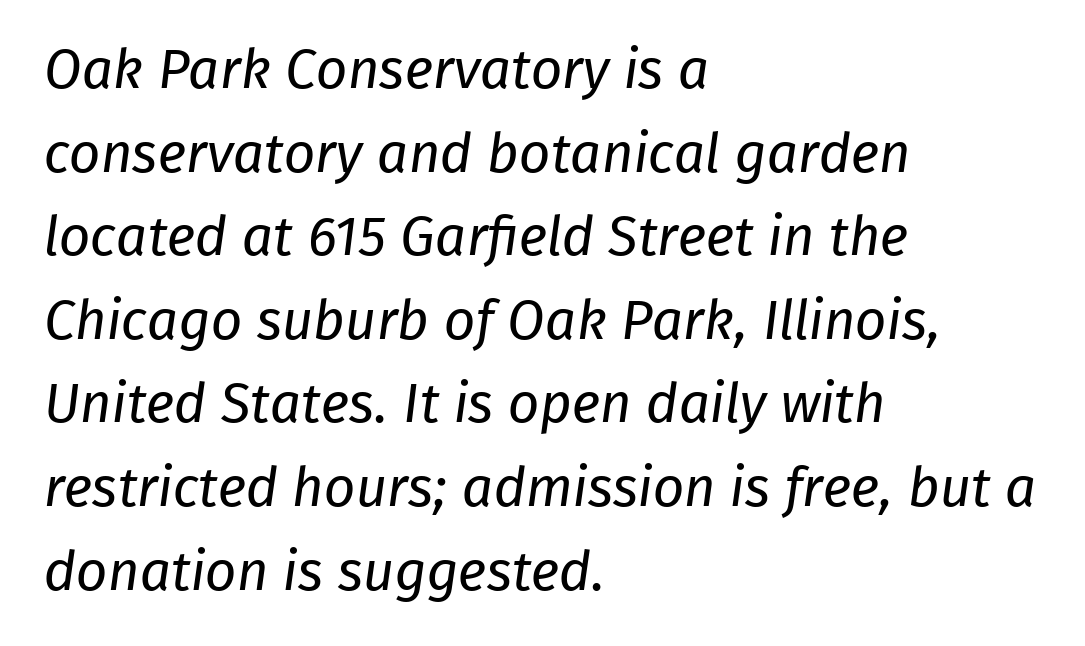
Stem width sits at or under what a default text font uses. Spacing between characters is what you'd get straight out of the box. The words here are not underlined. You could not count columns in this text — the font is proportionally spaced. Whoever set this chose a conventional vertical rhythm. To sum up the face: it is a sans, with no serifs.
